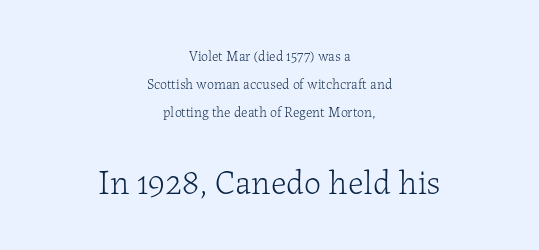
You can tell it's not italic because the verticals are truly vertical. The gap between lines stays unmarked. Regarding leading, the lines here are spaced well apart. The text block is weighted toward neither margin, spreading evenly from the middle. Yep, those are serifs on the letters. Is this a fixed-width face? No — the glyphs have proportional, varying widths.
